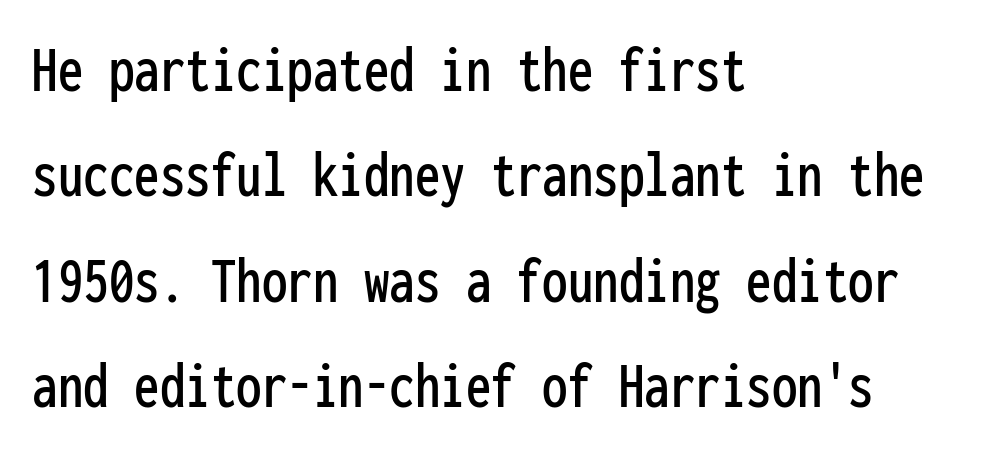
Q: Is the text italic (slanted)? A: No, it is upright.
Q: Is the typeface a serif or a sans-serif typeface? A: Sans-serif.
Q: Is the text underlined? A: No.
Q: How is the paragraph aligned? A: Left-aligned.
Q: Is the spacing between letters normal or unusually wide? A: Normal.
Q: Is the spacing between lines tight, normal or loose? A: Normal.
Q: Width (condensed, normal, or wide)? A: Condensed.
Q: Stroke contrast? A: Low.
Q: x-height? A: Medium.
Q: Monospaced? A: Yes.
